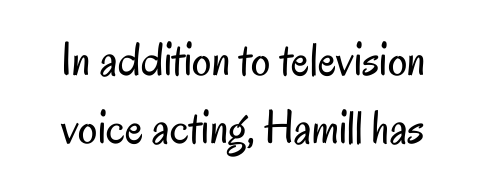
{"serif": "no", "italic": "no", "bold": "no", "weight": "regular", "width": "condensed", "stroke_contrast": "low", "x_height": "small", "monospaced": "no", "underline": "no", "line_spacing": "normal", "line_spacing_ratio": 1.41, "letter_spacing": "normal", "letter_spacing_em": 0.0, "glyph_px": 48}
